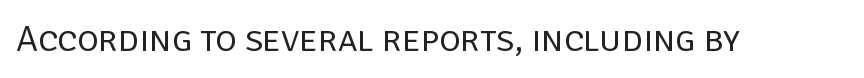
{"serif": "no", "italic": "no", "bold": "no", "weight": "regular", "width": "normal", "stroke_contrast": "low", "x_height": "large", "monospaced": "no", "underline": "no", "letter_spacing": "normal", "letter_spacing_em": 0.0, "glyph_px": 37}
